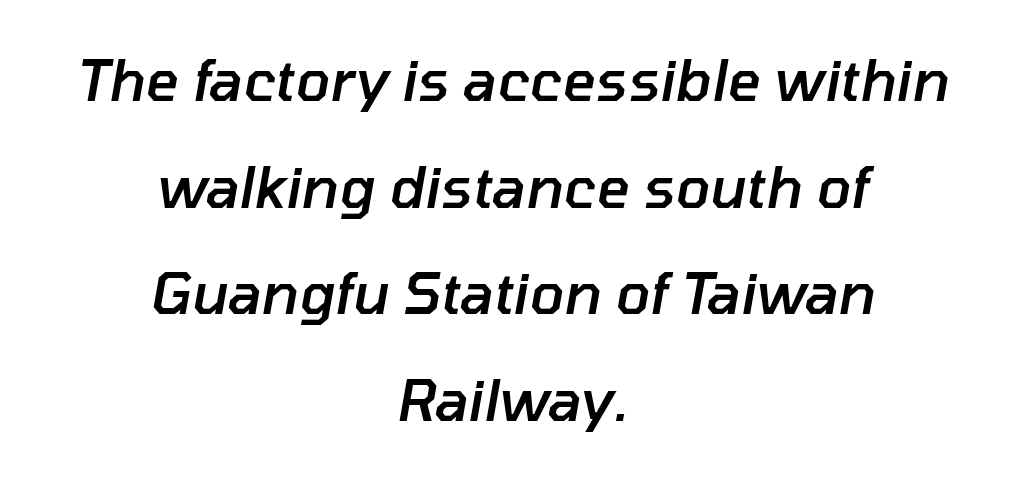
{"italic": "yes", "lean": "right", "slant_degrees": 10, "bold": "semi", "weight": "semibold", "width": "normal", "stroke_contrast": "low", "x_height": "medium", "monospaced": "no", "underline": "no", "align": "center", "line_spacing_ratio": 1.87, "letter_spacing": "normal", "letter_spacing_em": 0.0, "glyph_px": 57}
